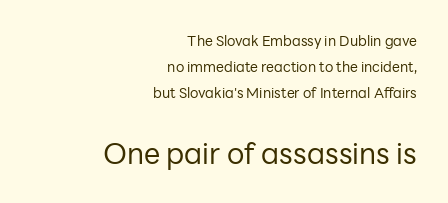
{"serif": "no", "italic": "no", "bold": "no", "weight": "regular", "width": "normal", "stroke_contrast": "low", "x_height": "medium", "monospaced": "no", "underline": "no", "align": "right", "line_spacing_ratio": 1.87, "letter_spacing": "normal", "letter_spacing_em": 0.0, "larger_block": "second", "size_ratio": 2.07, "glyph_px": 29}
